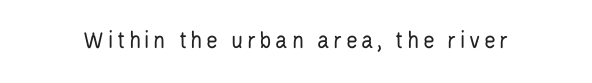
The type sits square on the baseline with zero lean. The strip under each line holds only bare page. Stroke thickness stays within the range of a standard reading face or lighter.
